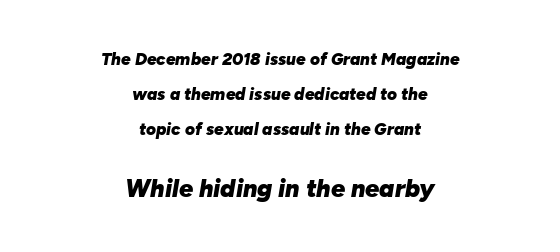
The letters sit at their default tracking, neither squeezed nor spread. Its strokes are broad and dark, the hallmark of bold type. Emphasis-style slanted type is in use. Lines of text with bare space underneath.
